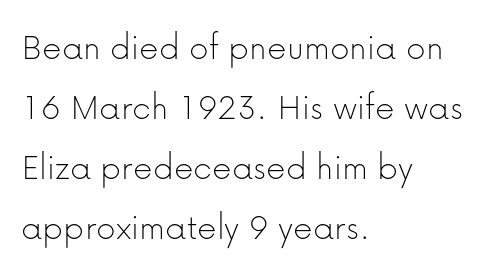
The image shows 38 px thin sans-serif type, upright; set left-aligned, normal line spacing (1.58x), normal letter spacing, not underlined; low stroke contrast and a medium x-height.
